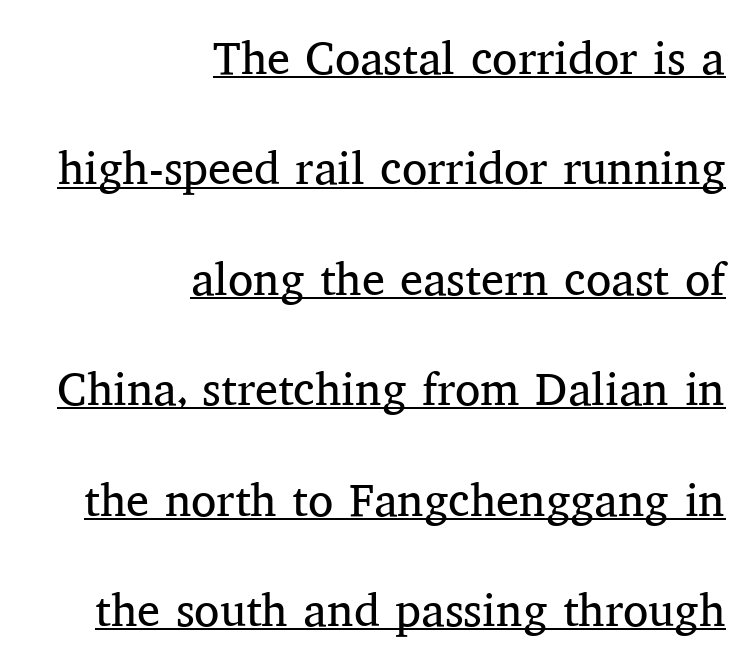
The image shows 46 px regular-weight serif type, upright; set right-aligned, loose line spacing (2.4x), normal letter spacing, underlined; medium stroke contrast and a medium x-height.
